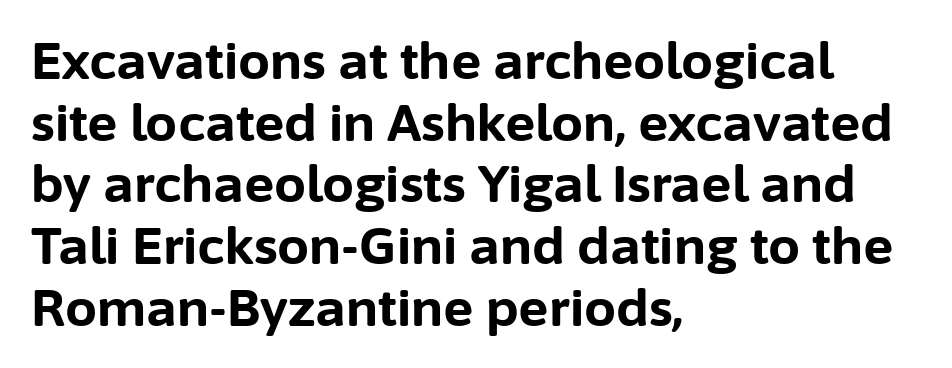
{"serif": "no", "italic": "no", "bold": "yes", "weight": "bold", "width": "normal", "stroke_contrast": "low", "x_height": "medium", "monospaced": "no", "underline": "no", "align": "left", "line_spacing_ratio": 1.21, "letter_spacing": "normal", "letter_spacing_em": 0.0, "glyph_px": 51}
